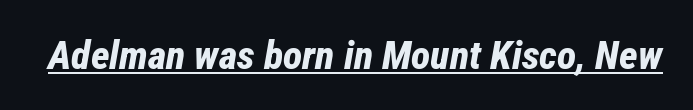
{"italic": "yes", "lean": "right", "slant_degrees": 12, "bold": "yes", "weight": "bold", "width": "condensed", "stroke_contrast": "low", "x_height": "medium", "monospaced": "no", "underline": "yes", "letter_spacing": "normal", "letter_spacing_em": 0.0, "glyph_px": 40}
